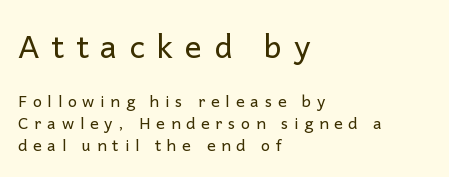
Q: Is the text bold? A: No.
Q: Is the text italic (slanted)? A: No, it is upright.
Q: Is the typeface a serif or a sans-serif typeface? A: Sans-serif.
Q: Is the text underlined? A: No.
Q: How is the paragraph aligned? A: Left-aligned.
Q: Is the spacing between letters normal or unusually wide? A: Unusually wide.
Q: Is the spacing between lines tight, normal or loose? A: Normal.
Q: Which block of text is set in a larger size, the first (top) or the second (bottom)? A: The first (top) one.
Q: Width (condensed, normal, or wide)? A: Normal.
Q: Stroke contrast? A: Low.
Q: x-height? A: Medium.
Q: Monospaced? A: No.
